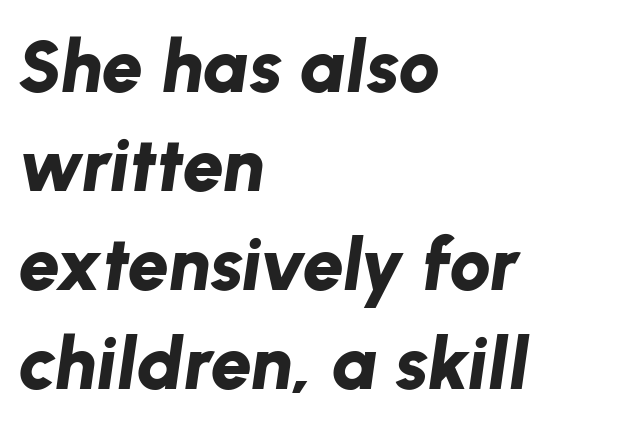
Q: Is the text bold? A: Yes.
Q: Is the text italic (slanted)? A: Yes, it leans right by about 8 degrees.
Q: Is the text underlined? A: No.
Q: How is the paragraph aligned? A: Left-aligned.
Q: Is the spacing between letters normal or unusually wide? A: Normal.
Q: Is the spacing between lines tight, normal or loose? A: Normal.
Q: Width (condensed, normal, or wide)? A: Normal.
Q: Stroke contrast? A: Low.
Q: x-height? A: Medium.
Q: Monospaced? A: No.
